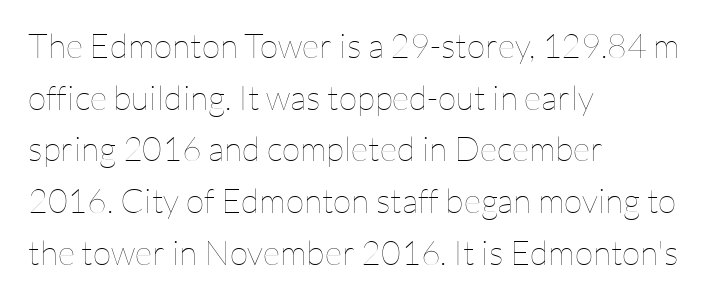
The image shows 34 px thin type, upright; set left-aligned, normal line spacing (1.52x), normal letter spacing, not underlined; low stroke contrast and a medium x-height.
